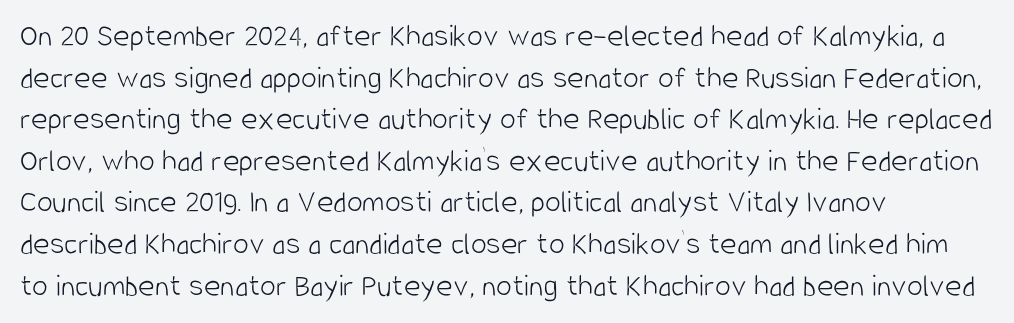
These lines were composed using upright roman letters. The line texture is even and compact thanks to regular tracking. No word sits above an underline. Proportional: the letters do not fall into vertical columns.
